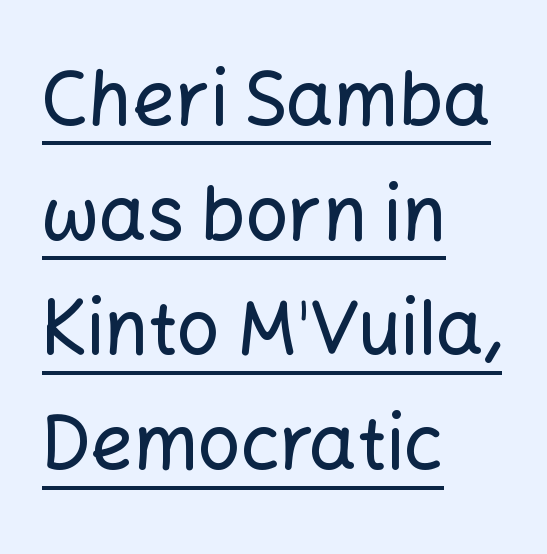
{"serif": "no", "italic": "no", "width": "normal", "stroke_contrast": "low", "x_height": "medium", "monospaced": "no", "underline": "yes", "align": "left", "line_spacing": "normal", "line_spacing_ratio": 1.53, "letter_spacing": "normal", "letter_spacing_em": 0.0, "glyph_px": 75}
